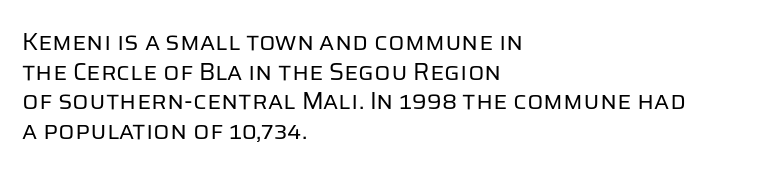
{"italic": "no", "bold": "no", "underline": "no", "align": "left", "line_spacing_ratio": 1.23, "letter_spacing": "normal", "letter_spacing_em": 0.0, "glyph_px": 24}
